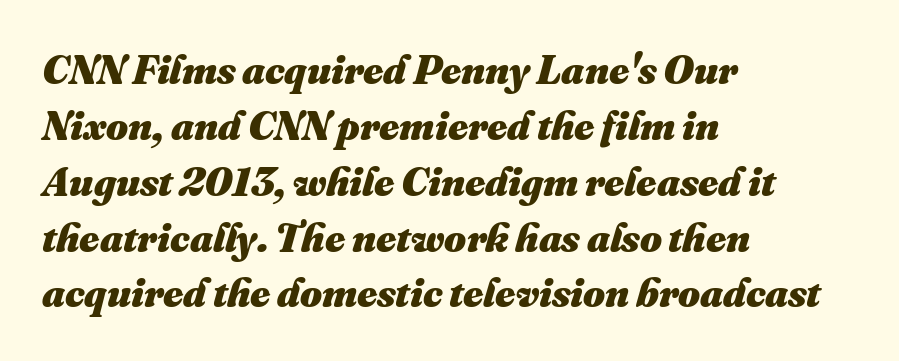
Q: Is the text bold? A: Yes.
Q: Is the text underlined? A: No.
Q: How is the paragraph aligned? A: Left-aligned.
Q: Is the spacing between letters normal or unusually wide? A: Normal.
Q: Is the spacing between lines tight, normal or loose? A: Normal.
Q: Width (condensed, normal, or wide)? A: Normal.
Q: Stroke contrast? A: Medium.
Q: x-height? A: Small.
Q: Monospaced? A: No.
